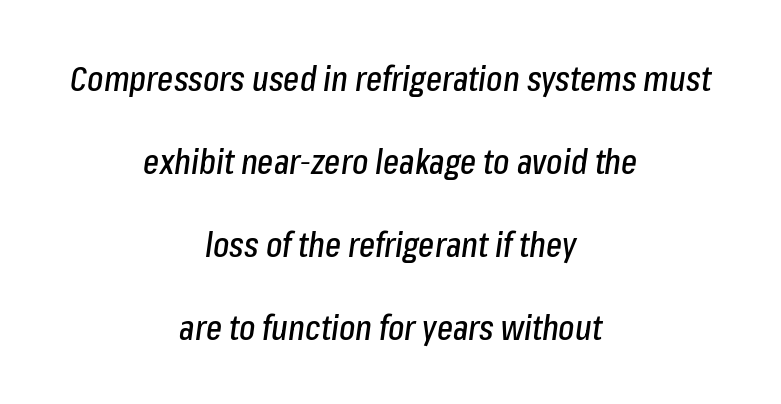
Q: Is the text italic (slanted)? A: Yes, it leans right by about 8 degrees.
Q: Is the text underlined? A: No.
Q: How is the paragraph aligned? A: Centered.
Q: Is the spacing between letters normal or unusually wide? A: Normal.
Q: Is the spacing between lines tight, normal or loose? A: Loose.
Q: Width (condensed, normal, or wide)? A: Condensed.
Q: Stroke contrast? A: Low.
Q: x-height? A: Medium.
Q: Monospaced? A: No.
